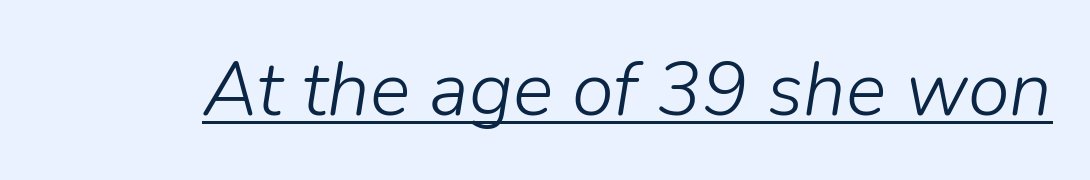
Q: Is the text bold? A: No.
Q: Is the text italic (slanted)? A: Yes, it leans right by about 9 degrees.
Q: Is the text underlined? A: Yes.
Q: Is the spacing between letters normal or unusually wide? A: Normal.
Q: Width (condensed, normal, or wide)? A: Normal.
Q: Stroke contrast? A: Low.
Q: x-height? A: Medium.
Q: Monospaced? A: No.
